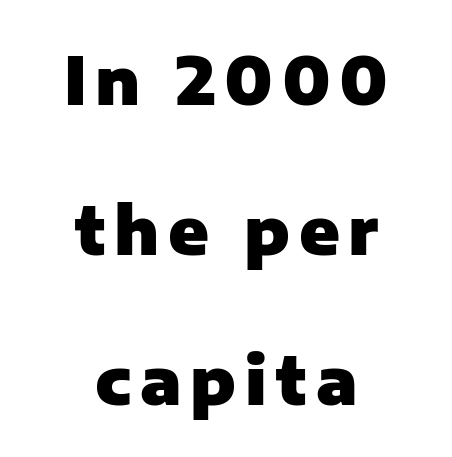
The image shows 66 px heavy sans-serif type, upright; set centered, loose line spacing (2.27x), not underlined; low stroke contrast and a medium x-height.
